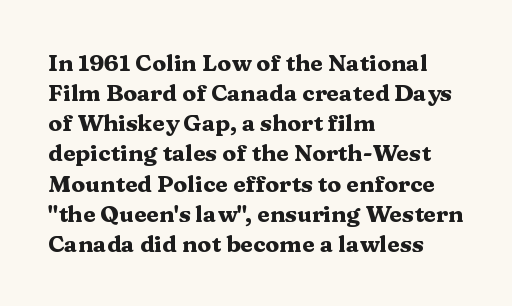
Q: Is the text bold? A: Yes.
Q: Is the text italic (slanted)? A: No, it is upright.
Q: Is the text underlined? A: No.
Q: How is the paragraph aligned? A: Left-aligned.
Q: Is the spacing between letters normal or unusually wide? A: Normal.
Q: Is the spacing between lines tight, normal or loose? A: Normal.
